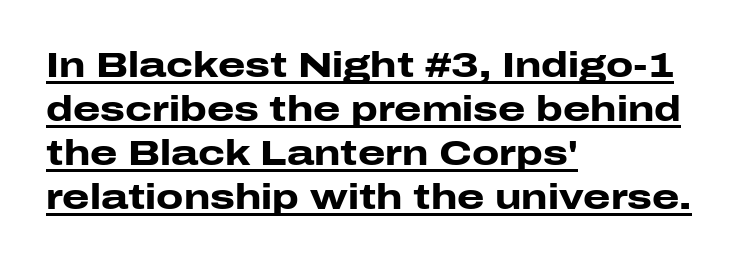
The image shows 35 px heavy, wide sans-serif type, upright; set left-aligned, normal line spacing (1.26x), normal letter spacing, underlined; low stroke contrast and a medium x-height.
